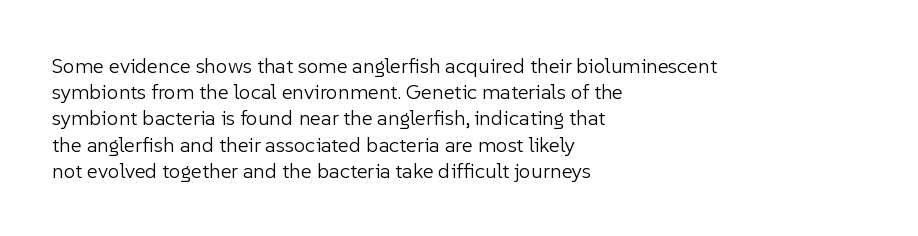
{"italic": "no", "bold": "no", "underline": "no", "align": "left", "line_spacing": "normal", "line_spacing_ratio": 1.25, "letter_spacing": "normal", "letter_spacing_em": 0.0, "glyph_px": 21}
